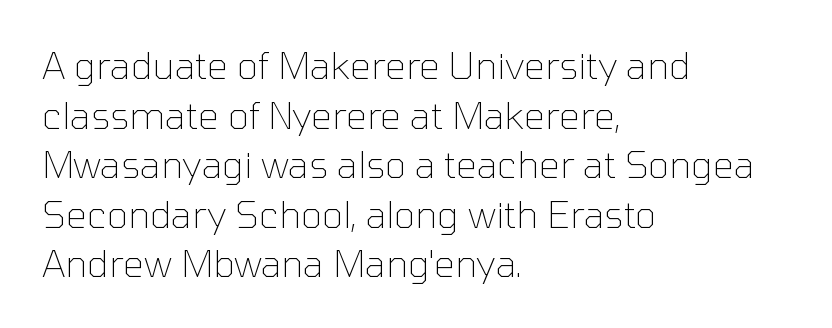
Q: Is the text bold? A: No.
Q: Is the text italic (slanted)? A: No, it is upright.
Q: Is the typeface a serif or a sans-serif typeface? A: Sans-serif.
Q: Is the text underlined? A: No.
Q: How is the paragraph aligned? A: Left-aligned.
Q: Is the spacing between letters normal or unusually wide? A: Normal.
Q: Is the spacing between lines tight, normal or loose? A: Normal.
Q: Width (condensed, normal, or wide)? A: Normal.
Q: Stroke contrast? A: Low.
Q: x-height? A: Medium.
Q: Monospaced? A: No.
